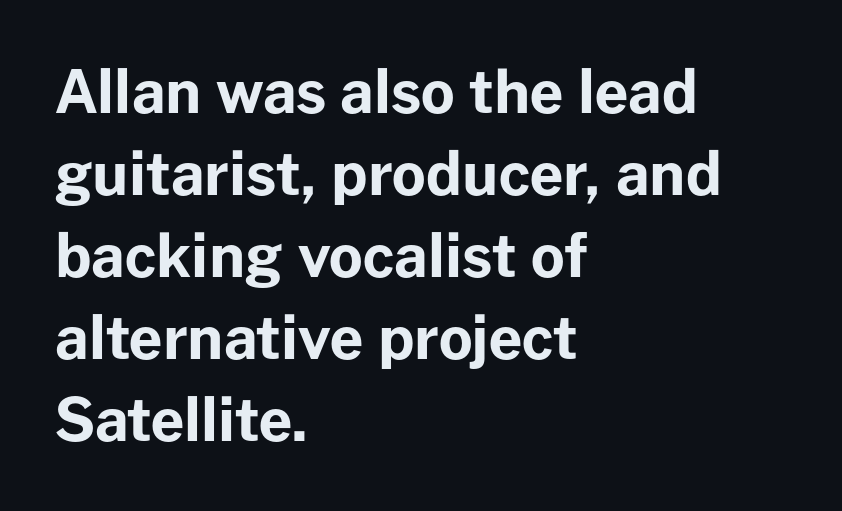
Q: Is the text bold? A: Yes.
Q: Is the text italic (slanted)? A: No, it is upright.
Q: Is the typeface a serif or a sans-serif typeface? A: Sans-serif.
Q: Is the text underlined? A: No.
Q: How is the paragraph aligned? A: Left-aligned.
Q: Is the spacing between letters normal or unusually wide? A: Normal.
Q: Is the spacing between lines tight, normal or loose? A: Normal.
Q: Width (condensed, normal, or wide)? A: Normal.
Q: Stroke contrast? A: Low.
Q: x-height? A: Medium.
Q: Monospaced? A: No.
